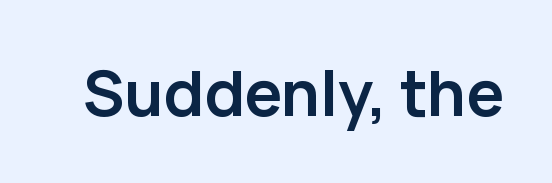
The image shows 63 px semibold sans-serif type, upright; set normal letter spacing, not underlined; low stroke contrast and a medium x-height.
